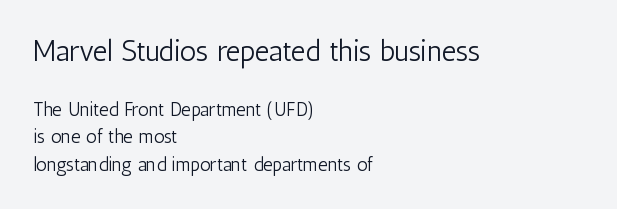
The designer left line spacing at the default. Stroke thickness stays within the range of a standard reading face or lighter. The ragged edge is on the right, which tells us the setting is flush left. The glyphs in this specimen are sans serif. No word sits above an underline. Spacing between characters is what you'd get straight out of the box.
